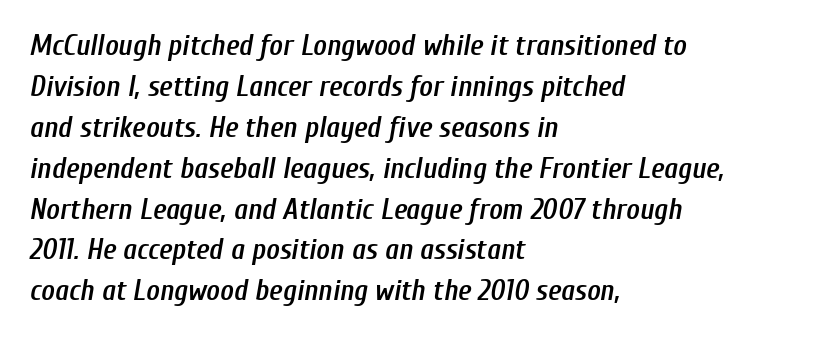
What weight is shown? A semibold, between regular and bold. No extra tracking has been applied to these lines. Plain, unruled lines of type. Baseline-to-baseline distance is the conventional proportion of letter height. Left-aligned paragraph, ragged on the right.
